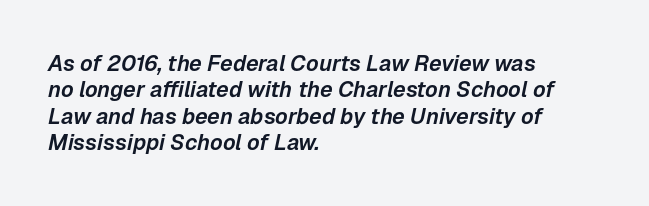
{"italic": "yes", "lean": "right", "slant_degrees": 12, "underline": "no", "align": "left", "line_spacing_ratio": 1.2, "letter_spacing": "normal", "letter_spacing_em": 0.0, "glyph_px": 22}
